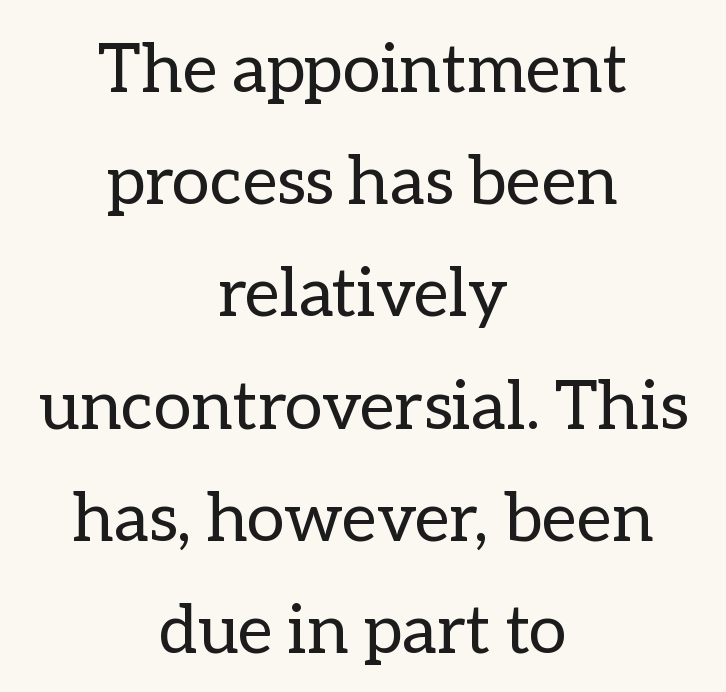
Heft: none added — not bold. This sample has the flowing, uneven cadence of proportional lettering. In terms of posture, this sample is upright. Leftover space on each line is divided equally before and after the words. Tracking here is standard; glyphs follow each other at the usual distance. Descenders are the only things crossing below the line.
